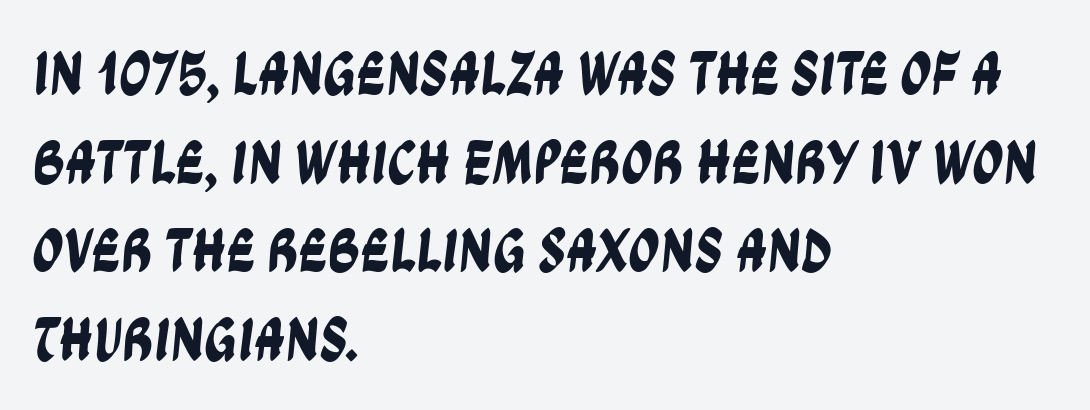
The image shows 62 px condensed sans-serif type; set left-aligned, normal line spacing (1.43x), normal letter spacing, not underlined; low stroke contrast and a large x-height.
